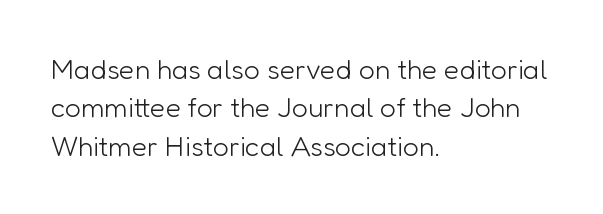
The image shows 28 px light sans-serif type, upright; set left-aligned, normal line spacing (1.37x), normal letter spacing, not underlined; low stroke contrast and a medium x-height.
